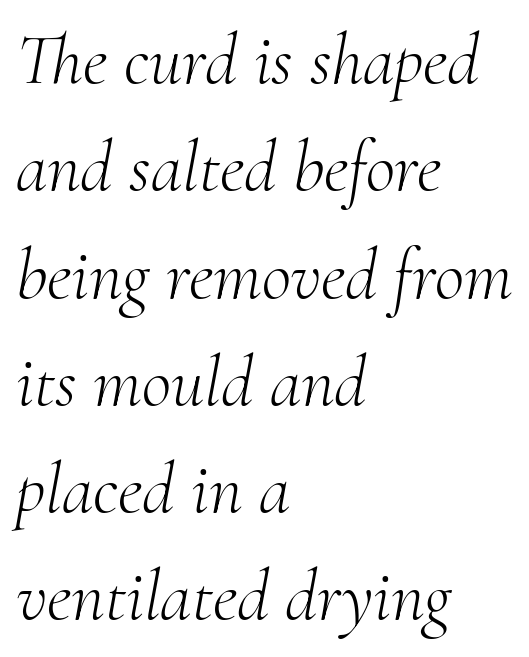
The axis of the letterforms is tilted away from vertical. A typesetter would call this proportional, since set widths differ per character. This rendering features lettering with no underline. The passage is arranged the way most books set body copy — flush left. This is serif lettering, the kind often seen in printed books. Stems here are at most as thick as an everyday book face.
